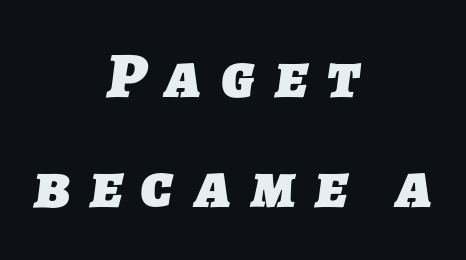
The designer went with a sans here, leaving each stem footless. Honestly, the letter spacing is so wide it's the main thing you notice. Short and long lines alike share a common midpoint. The space between consecutive lines is moderate.
